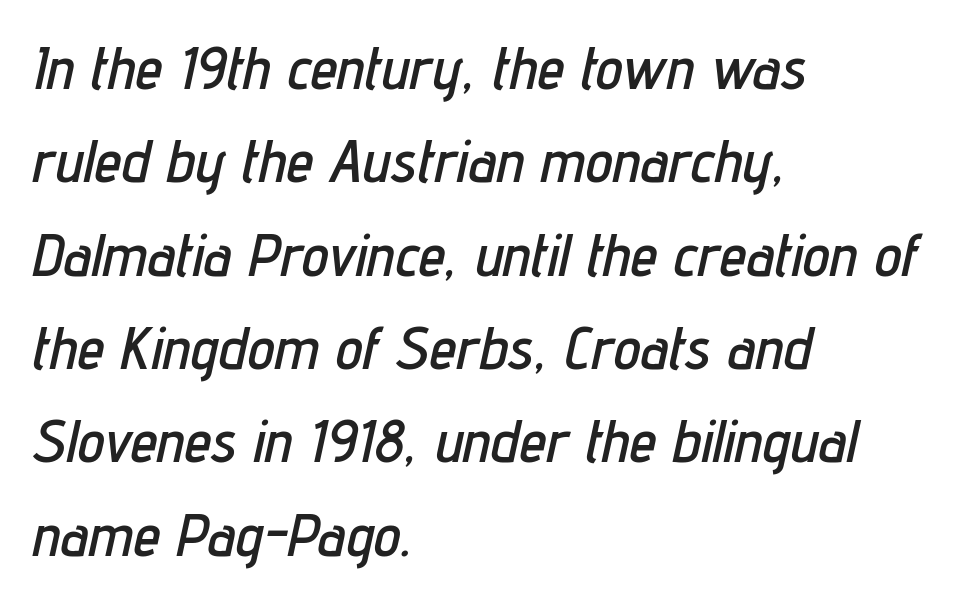
{"italic": "yes", "lean": "right", "slant_degrees": 12, "width": "condensed", "stroke_contrast": "low", "x_height": "medium", "monospaced": "no", "underline": "no", "align": "left", "line_spacing": "normal", "line_spacing_ratio": 1.53, "letter_spacing": "normal", "letter_spacing_em": 0.0, "glyph_px": 61}
